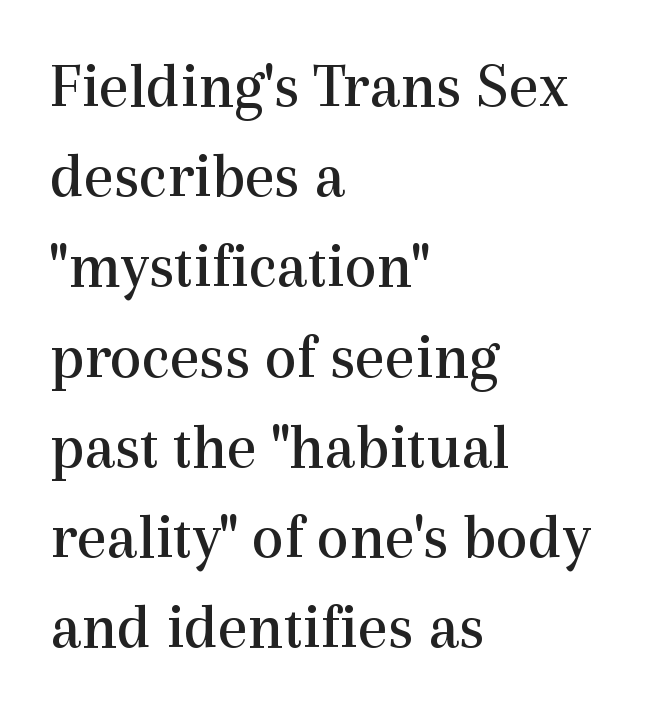
{"serif": "yes", "italic": "no", "bold": "no", "weight": "regular", "width": "normal", "x_height": "medium", "monospaced": "no", "underline": "no", "align": "left", "line_spacing": "normal", "line_spacing_ratio": 1.41, "letter_spacing": "normal", "letter_spacing_em": 0.0, "glyph_px": 64}
